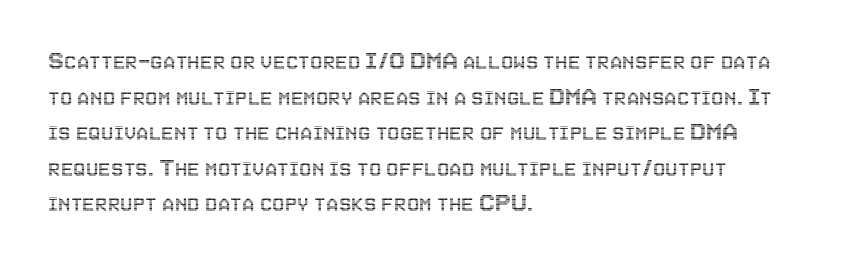
{"italic": "no", "width": "condensed", "x_height": "large", "monospaced": "no", "underline": "no", "align": "left", "line_spacing": "normal", "line_spacing_ratio": 1.27, "letter_spacing": "normal", "letter_spacing_em": 0.0, "glyph_px": 28}
